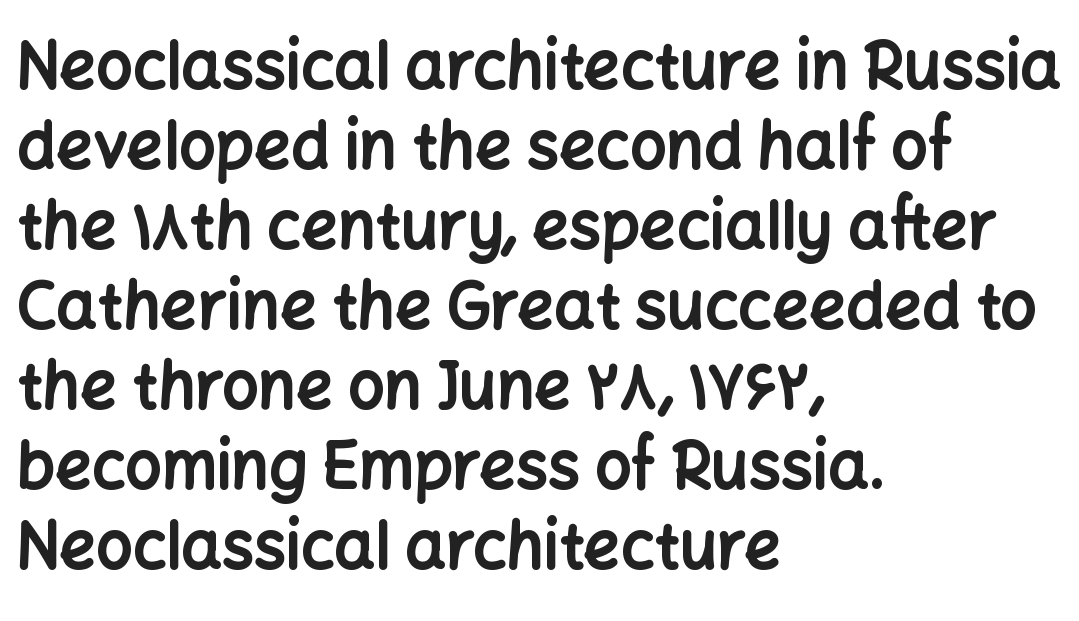
Q: Is the text bold? A: Yes.
Q: Is the text italic (slanted)? A: No, it is upright.
Q: Is the typeface a serif or a sans-serif typeface? A: Sans-serif.
Q: Is the text underlined? A: No.
Q: How is the paragraph aligned? A: Left-aligned.
Q: Is the spacing between letters normal or unusually wide? A: Normal.
Q: Is the spacing between lines tight, normal or loose? A: Normal.
Q: Width (condensed, normal, or wide)? A: Normal.
Q: Stroke contrast? A: Low.
Q: x-height? A: Medium.
Q: Monospaced? A: No.
